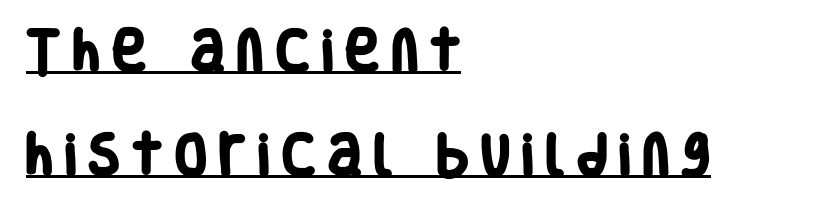
Whoever set this chose breathing room over compactness in the vertical rhythm. Words appear elongated and porous because spacing is wide. On the weight axis this lands at bold, roughly 700. You can see a thin bar hugging the bottom of the glyphs. The text was rendered using a sans face with plain stroke endings. Typeset ragged right — the left edge is the straight one.
